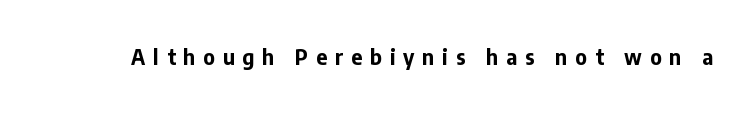
{"italic": "no", "bold": "yes", "underline": "no", "letter_spacing": "wide", "letter_spacing_em": 0.38, "glyph_px": 21}
